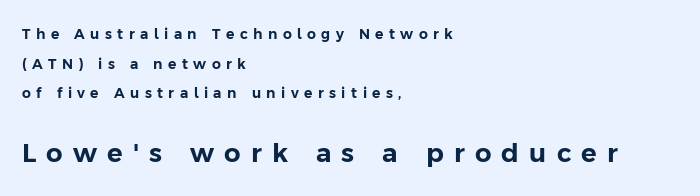
{"italic": "no", "underline": "no", "align": "left", "line_spacing": "loose", "line_spacing_ratio": 2.12, "letter_spacing": "wide", "letter_spacing_em": 0.39, "larger_block": "second", "size_ratio": 1.86, "glyph_px": 26}
